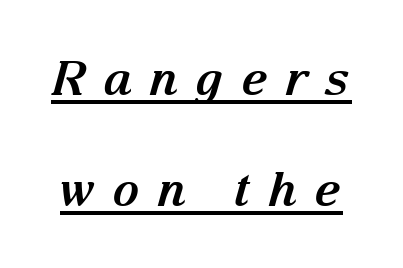
Q: Is the text bold? A: Yes.
Q: Is the text italic (slanted)? A: Yes, it leans right by about 15 degrees.
Q: Is the typeface a serif or a sans-serif typeface? A: Serif.
Q: Is the text underlined? A: Yes.
Q: Is the spacing between letters normal or unusually wide? A: Unusually wide.
Q: Is the spacing between lines tight, normal or loose? A: Loose.
Q: Width (condensed, normal, or wide)? A: Normal.
Q: Stroke contrast? A: Medium.
Q: x-height? A: Medium.
Q: Monospaced? A: No.
